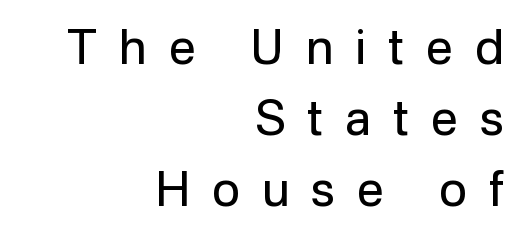
The image shows 48 px regular-weight sans-serif type, upright; set right-aligned, normal line spacing (1.48x), unusually wide letter spacing (+0.46 em), not underlined; low stroke contrast and a medium x-height.
